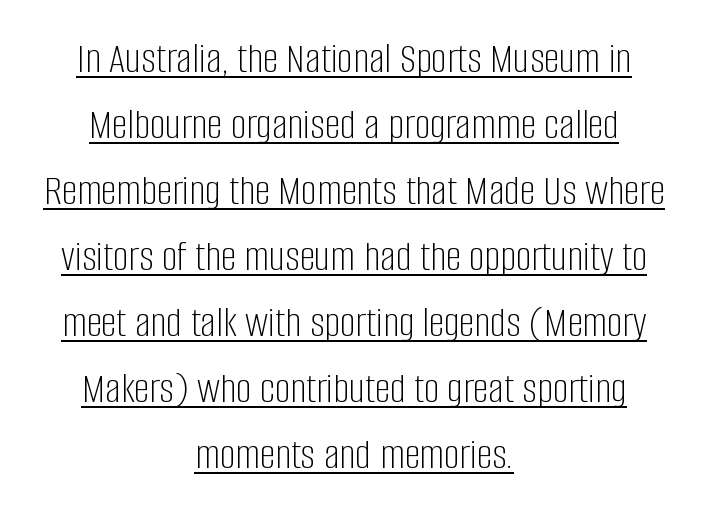
The image shows 44 px light, condensed sans-serif type, upright; set centered, normal line spacing (1.5x), normal letter spacing, underlined; low stroke contrast and a large x-height.
